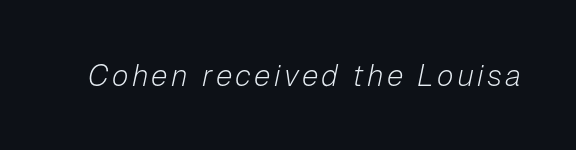
You can tell it's italic because the verticals aren't actually vertical. The baseline area is clear. Weight: in the light-to-regular range. Varying glyph widths throughout — classic text-font behaviour.
